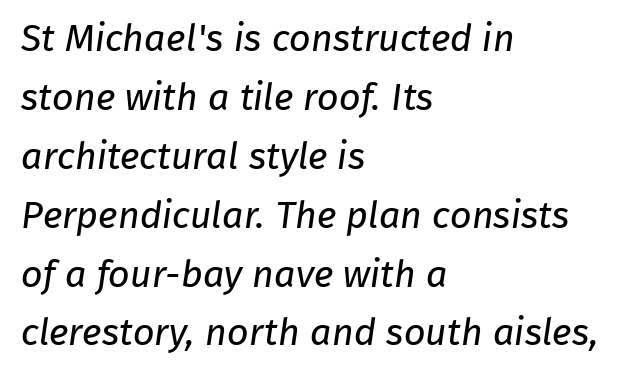
{"serif": "no", "bold": "no", "weight": "regular", "width": "normal", "stroke_contrast": "low", "x_height": "medium", "monospaced": "no", "underline": "no", "align": "left", "line_spacing": "normal", "line_spacing_ratio": 1.55, "letter_spacing": "normal", "letter_spacing_em": 0.0, "glyph_px": 38}
